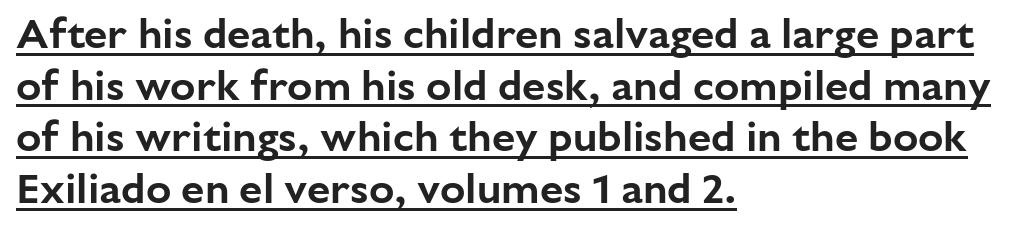
Check where the strokes stop: nothing finishes them off — pure sans. The face used here appears with an underline applied. Compared with typical body copy, the letter spacing here is the same. A typesetter would call this proportional, since set widths differ per character. The specimen reads as upright at a glance. These lines are set flush left with a ragged right edge.
